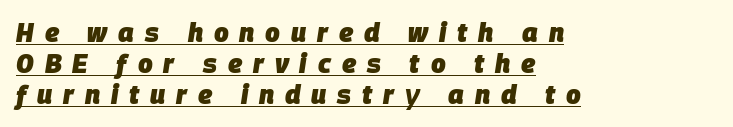
{"italic": "yes", "lean": "right", "slant_degrees": 9, "bold": "yes", "underline": "yes", "align": "left", "line_spacing_ratio": 1.2, "letter_spacing": "wide", "letter_spacing_em": 0.42, "glyph_px": 26}
